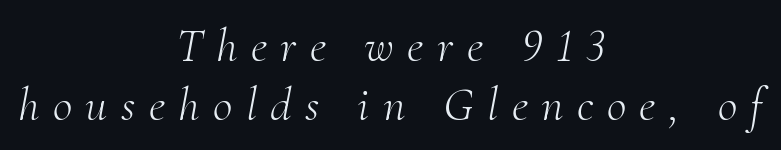
Rendered with sloped, italic letterforms. The glyphs are unaccompanied by any horizontal stroke below them. You could only call the tracking loose — the letters float apart. The typesetter chose a symmetrical, centered arrangement here. This sample uses a serif face. Summary of weight: not heavy and not bold.
